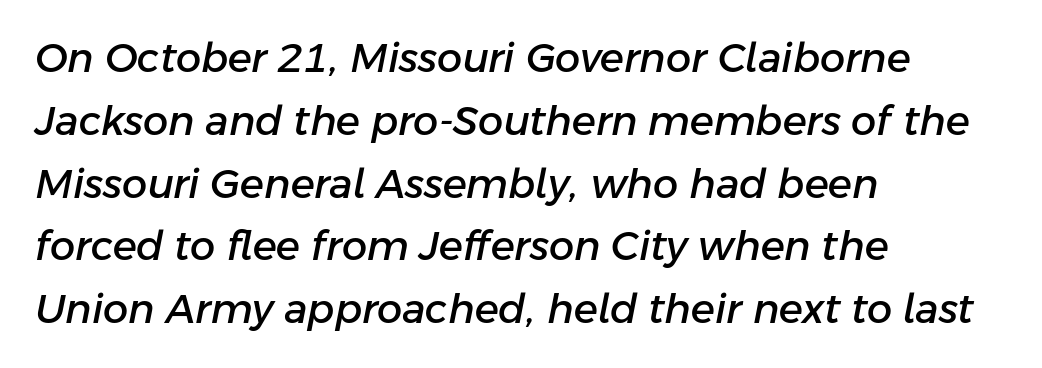
Compared with typical paragraphs, the rows here are spaced about the same. You could call the tracking neutral — neither tight nor loose. Would a proofreader flag this as italicized? Yes. Looks like regular typesetting: each glyph gets only the width it needs.
